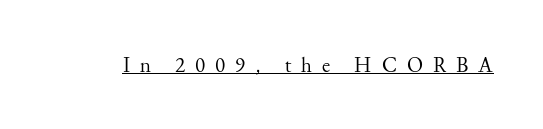
Q: Is the text bold? A: No.
Q: Is the text italic (slanted)? A: No, it is upright.
Q: Is the text underlined? A: Yes.
Q: Is the spacing between letters normal or unusually wide? A: Unusually wide.
